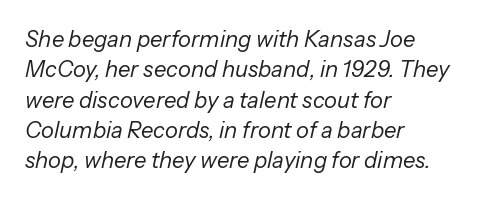
The image shows 22 px text type, italic (leaning right); set left-aligned, normal line spacing (1.38x), normal letter spacing, not underlined.
